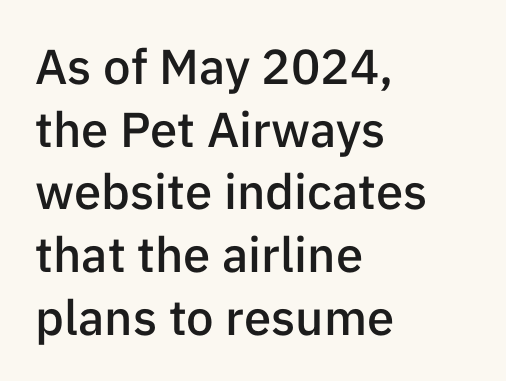
Font category for this specimen: sans-serif. Posture: straight, roman, zero tilt. Each glyph is drawn with semibold strokes, heavier than normal yet not fully bold. Each letter keeps its own natural width here, so spacing adapts to shape.
